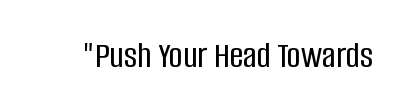
{"serif": "no", "italic": "no", "width": "condensed", "stroke_contrast": "low", "x_height": "large", "monospaced": "no", "underline": "no", "letter_spacing": "normal", "letter_spacing_em": 0.0, "glyph_px": 38}
